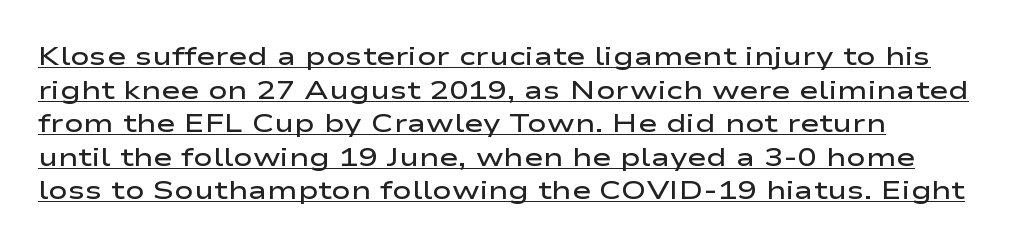
Q: Is the text bold? A: Semi-bold.
Q: Is the text italic (slanted)? A: No, it is upright.
Q: Is the text underlined? A: Yes.
Q: Is the spacing between letters normal or unusually wide? A: Normal.
Q: Is the spacing between lines tight, normal or loose? A: Normal.
